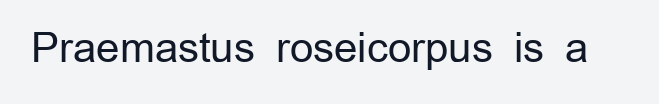
Q: Is the text bold? A: No.
Q: Is the text italic (slanted)? A: No, it is upright.
Q: Is the typeface a serif or a sans-serif typeface? A: Sans-serif.
Q: Is the text underlined? A: No.
Q: Is the spacing between letters normal or unusually wide? A: Normal.
Q: Width (condensed, normal, or wide)? A: Normal.
Q: Stroke contrast? A: Low.
Q: x-height? A: Medium.
Q: Monospaced? A: No.
